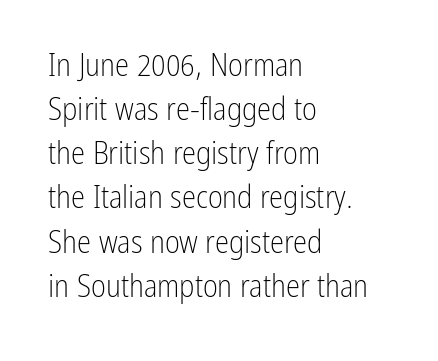
Q: Is the text bold? A: No.
Q: Is the text italic (slanted)? A: No, it is upright.
Q: Is the typeface a serif or a sans-serif typeface? A: Sans-serif.
Q: Is the text underlined? A: No.
Q: How is the paragraph aligned? A: Left-aligned.
Q: Is the spacing between letters normal or unusually wide? A: Normal.
Q: Is the spacing between lines tight, normal or loose? A: Normal.
Q: Width (condensed, normal, or wide)? A: Condensed.
Q: Stroke contrast? A: Low.
Q: x-height? A: Medium.
Q: Monospaced? A: No.
